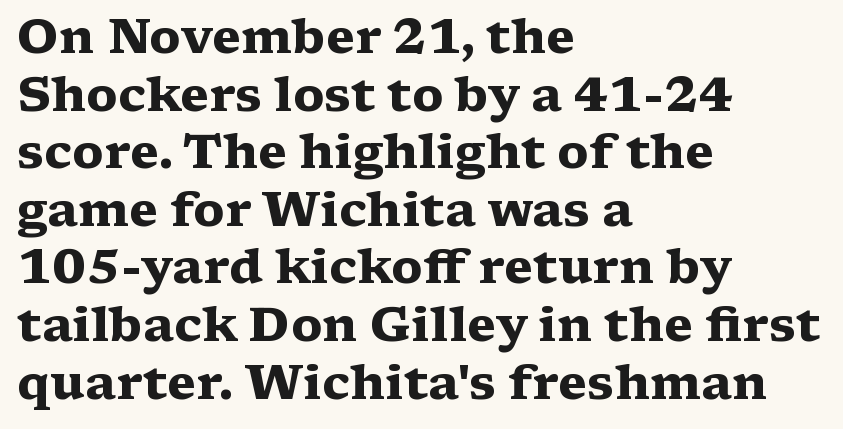
Here the designer chose a conventional face with non-uniform glyph widths. Notice how thick the strokes are: this is what a full bold looks like. Unlike italic type, these characters show no tilt at all. Rule under the text: the space is simply empty.
